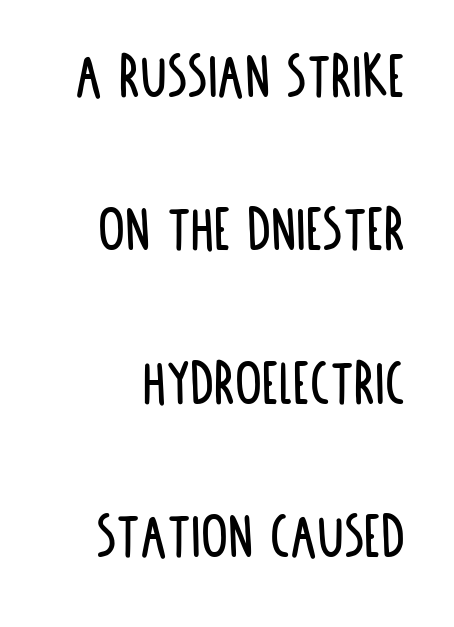
Q: Is the text italic (slanted)? A: No, it is upright.
Q: Is the typeface a serif or a sans-serif typeface? A: Sans-serif.
Q: Is the text underlined? A: No.
Q: Is the spacing between letters normal or unusually wide? A: Normal.
Q: Is the spacing between lines tight, normal or loose? A: Loose.
Q: Width (condensed, normal, or wide)? A: Condensed.
Q: Stroke contrast? A: Low.
Q: x-height? A: Large.
Q: Monospaced? A: No.
